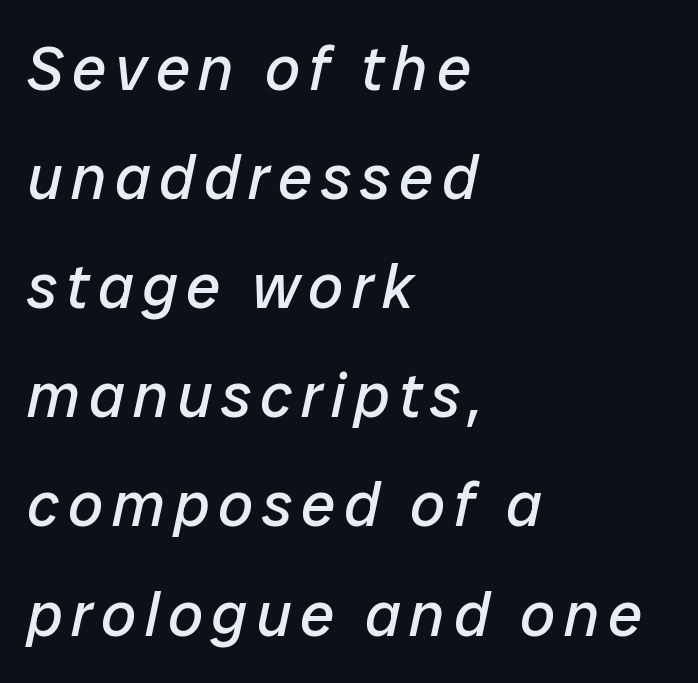
Q: Is the text bold? A: No.
Q: Is the text italic (slanted)? A: Yes, it leans right by about 12 degrees.
Q: Is the text underlined? A: No.
Q: How is the paragraph aligned? A: Left-aligned.
Q: Width (condensed, normal, or wide)? A: Normal.
Q: Stroke contrast? A: Low.
Q: x-height? A: Medium.
Q: Monospaced? A: No.
